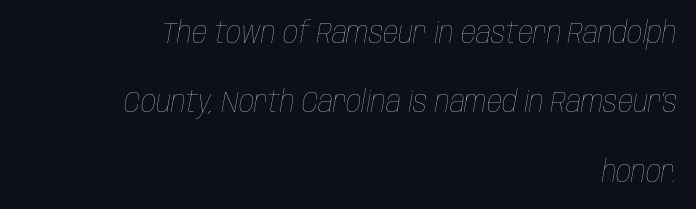
{"italic": "yes", "lean": "right", "slant_degrees": 10, "bold": "no", "weight": "thin", "width": "condensed", "stroke_contrast": "low", "x_height": "large", "monospaced": "no", "underline": "no", "align": "right", "line_spacing": "loose", "line_spacing_ratio": 2.31, "letter_spacing": "normal", "letter_spacing_em": 0.0, "glyph_px": 30}
